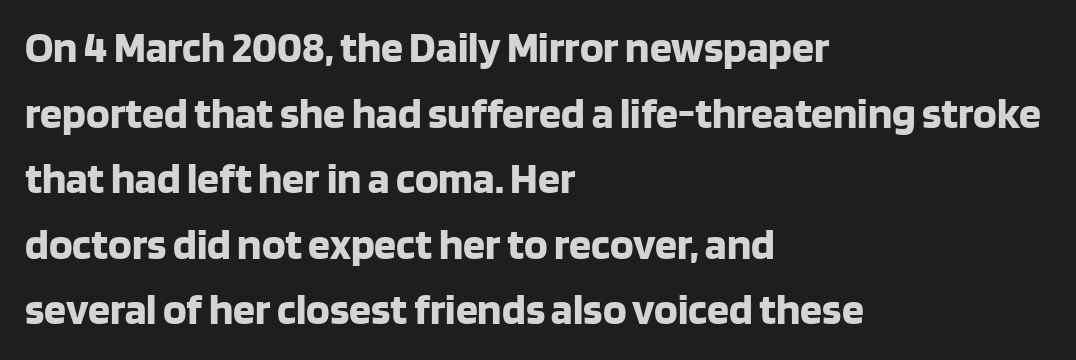
Compared with a centered layout, this one pins lines to the left instead. Honestly, the letter spacing is just normal — you wouldn't notice it. The lines sit at an ordinary, default distance from one another. The type family on display is of the sans-serif kind. This is roman type, the default non-slanted kind. Thick stems and heavy bowls — unmistakably bold.
